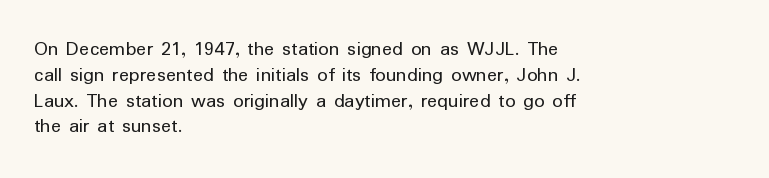
{"italic": "no", "bold": "no", "underline": "no", "align": "left", "line_spacing_ratio": 1.23, "letter_spacing": "normal", "letter_spacing_em": 0.0, "glyph_px": 21}
